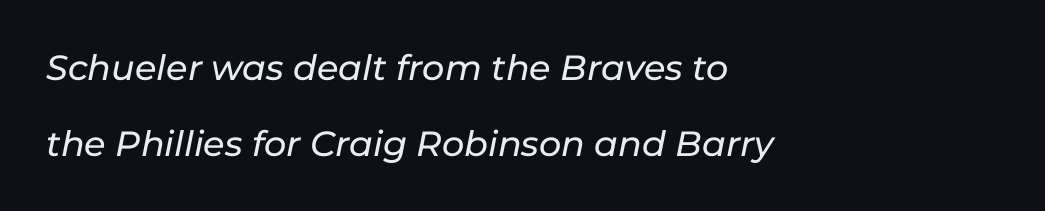
{"italic": "yes", "lean": "right", "slant_degrees": 11, "width": "normal", "stroke_contrast": "low", "x_height": "medium", "monospaced": "no", "underline": "no", "align": "left", "line_spacing": "loose", "line_spacing_ratio": 2.17, "letter_spacing": "normal", "letter_spacing_em": 0.0, "glyph_px": 35}
